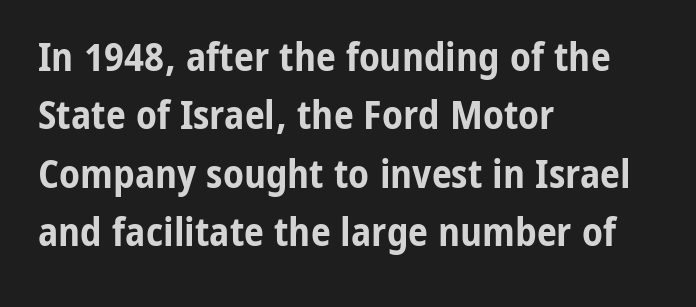
The image shows 40 px bold, condensed sans-serif type, upright; set left-aligned, normal line spacing (1.46x), normal letter spacing, not underlined; low stroke contrast and a medium x-height.
